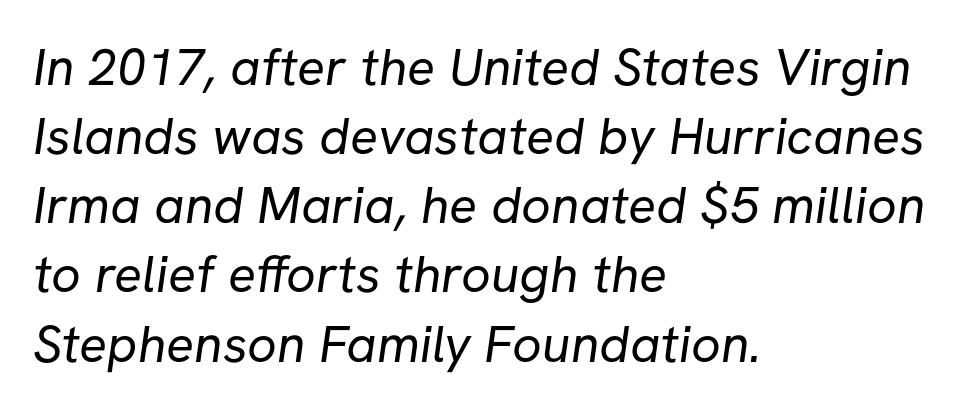
{"serif": "no", "bold": "no", "weight": "regular", "width": "normal", "stroke_contrast": "low", "x_height": "medium", "monospaced": "no", "underline": "no", "align": "left", "line_spacing": "normal", "line_spacing_ratio": 1.33, "letter_spacing": "normal", "letter_spacing_em": 0.0, "glyph_px": 52}
